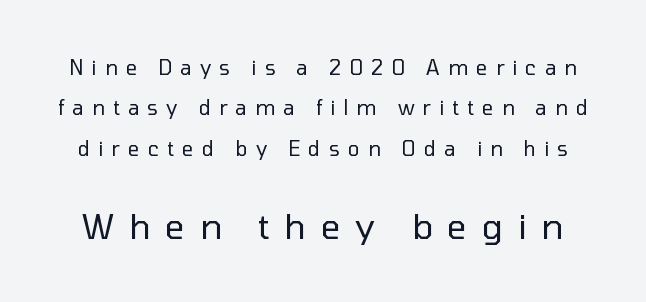
Q: Is the text bold? A: No.
Q: Is the text italic (slanted)? A: No, it is upright.
Q: Is the typeface a serif or a sans-serif typeface? A: Sans-serif.
Q: Is the text underlined? A: No.
Q: Is the spacing between letters normal or unusually wide? A: Unusually wide.
Q: Is the spacing between lines tight, normal or loose? A: Loose.
Q: Which block of text is set in a larger size, the first (top) or the second (bottom)? A: The second (bottom) one.
Q: Width (condensed, normal, or wide)? A: Normal.
Q: Stroke contrast? A: Low.
Q: x-height? A: Medium.
Q: Monospaced? A: No.
